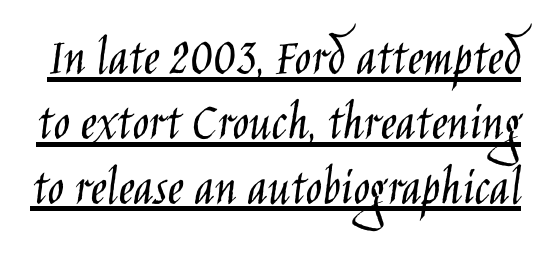
Q: Is the text bold? A: No.
Q: Is the text italic (slanted)? A: Yes.
Q: Is the typeface a serif or a sans-serif typeface? A: Sans-serif.
Q: Is the text underlined? A: Yes.
Q: Is the spacing between letters normal or unusually wide? A: Normal.
Q: Width (condensed, normal, or wide)? A: Condensed.
Q: Stroke contrast? A: Low.
Q: x-height? A: Large.
Q: Monospaced? A: No.
